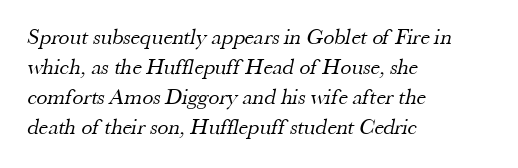
The image shows 22 px text type; set left-aligned, normal line spacing (1.36x), normal letter spacing, not underlined.
